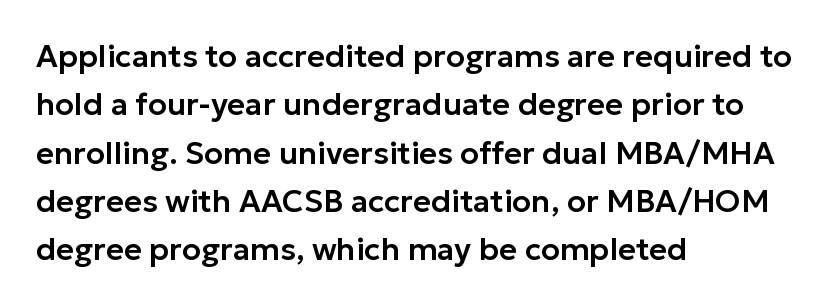
Is there much room between lines? A standard amount, neither cramped nor airy. Style check: upright. The letterforms sit shoulder to shoulder at normal distance. Horizontally, the lines are justified to the leading edge only. Nothing sits at the stroke ends, so this counts as sans-serif.
